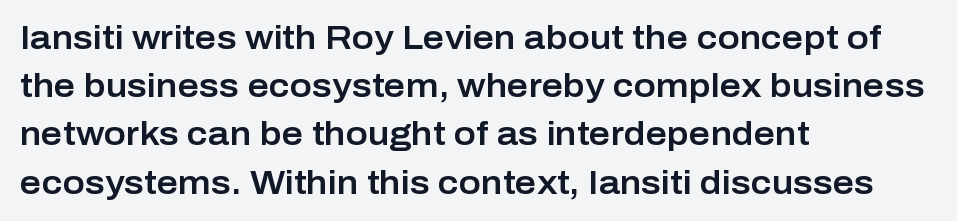
Q: Is the text italic (slanted)? A: No, it is upright.
Q: Is the typeface a serif or a sans-serif typeface? A: Sans-serif.
Q: Is the text underlined? A: No.
Q: How is the paragraph aligned? A: Left-aligned.
Q: Is the spacing between letters normal or unusually wide? A: Normal.
Q: Is the spacing between lines tight, normal or loose? A: Normal.
Q: Width (condensed, normal, or wide)? A: Normal.
Q: Stroke contrast? A: Low.
Q: x-height? A: Medium.
Q: Monospaced? A: No.
